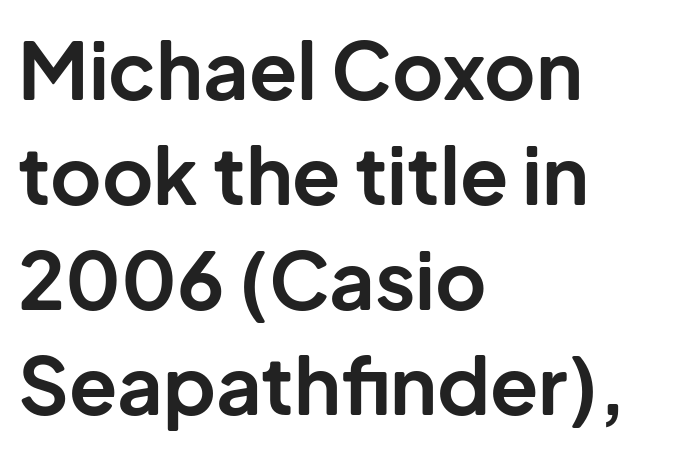
{"serif": "no", "italic": "no", "bold": "yes", "weight": "bold", "width": "normal", "stroke_contrast": "low", "x_height": "medium", "monospaced": "no", "underline": "no", "align": "left", "line_spacing": "normal", "line_spacing_ratio": 1.33, "letter_spacing": "normal", "letter_spacing_em": 0.0, "glyph_px": 79}
